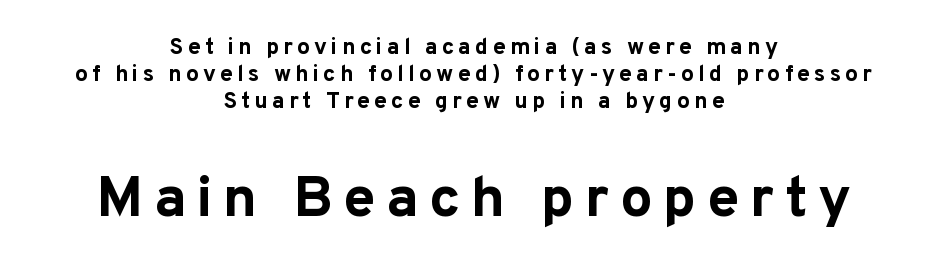
The zone under the glyphs is completely vacant. The type family on display is of the sans-serif kind. Size contrast runs from small at the top to large at the bottom. The paragraph has two soft edges and a firm central axis. The strokes are fattened all the way to bold.
